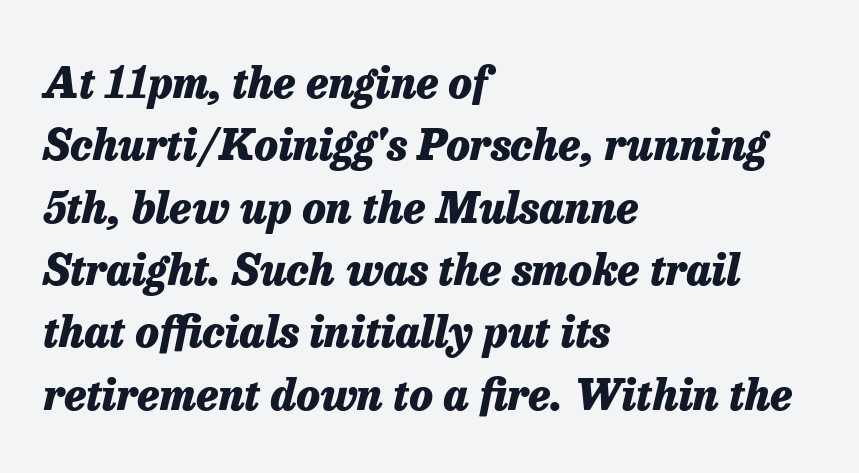
Q: Is the text bold? A: Yes.
Q: Is the text italic (slanted)? A: Yes, it leans right by about 13 degrees.
Q: Is the text underlined? A: No.
Q: How is the paragraph aligned? A: Left-aligned.
Q: Is the spacing between letters normal or unusually wide? A: Normal.
Q: Is the spacing between lines tight, normal or loose? A: Normal.
Q: Width (condensed, normal, or wide)? A: Normal.
Q: Stroke contrast? A: Low.
Q: x-height? A: Medium.
Q: Monospaced? A: No.
